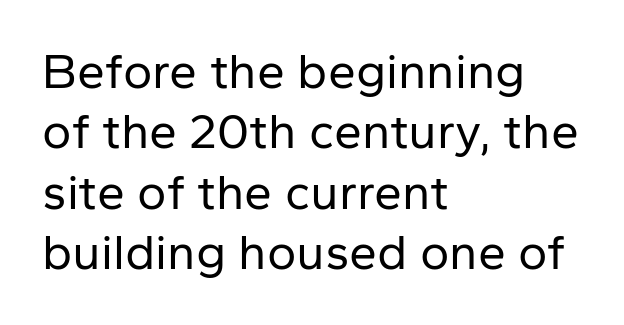
The image shows 50 px regular-weight sans-serif type, upright; set left-aligned, line spacing 1.21x, normal letter spacing, not underlined; low stroke contrast and a medium x-height.
